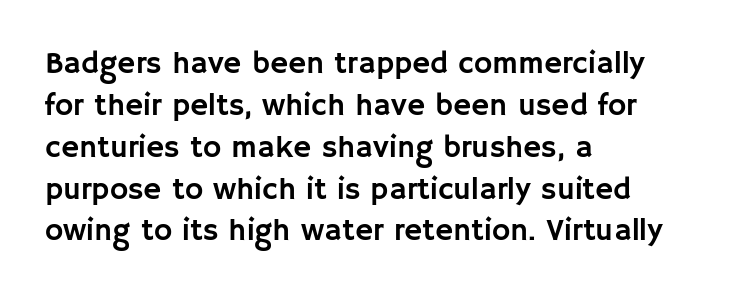
Q: Is the text italic (slanted)? A: No, it is upright.
Q: Is the typeface a serif or a sans-serif typeface? A: Sans-serif.
Q: Is the text underlined? A: No.
Q: How is the paragraph aligned? A: Left-aligned.
Q: Is the spacing between letters normal or unusually wide? A: Normal.
Q: Is the spacing between lines tight, normal or loose? A: Normal.
Q: Width (condensed, normal, or wide)? A: Normal.
Q: Stroke contrast? A: Low.
Q: x-height? A: Large.
Q: Monospaced? A: No.
